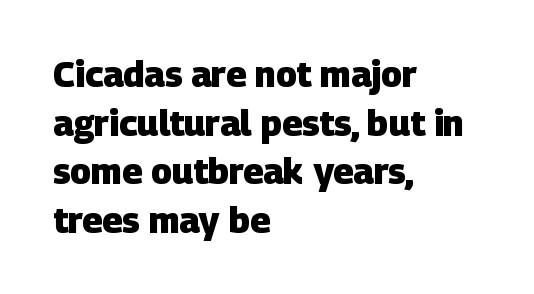
The image shows 35 px heavy sans-serif type; set left-aligned, normal line spacing (1.39x), normal letter spacing, not underlined; low stroke contrast and a large x-height.
